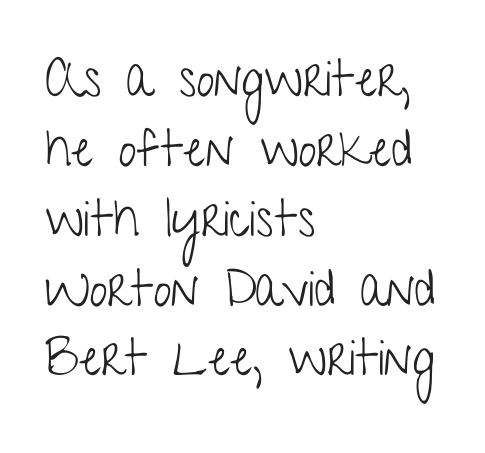
Only glyphs here, with clear space below each row. Students, note that the glyphs here touch the page at normal intervals. The line-height multiplier appears to be the usual default. The font's upright variant was chosen for this text. The rendering shows plain stroke endings on the letterforms — a sans-serif design. Weight: in the light-to-regular range.
